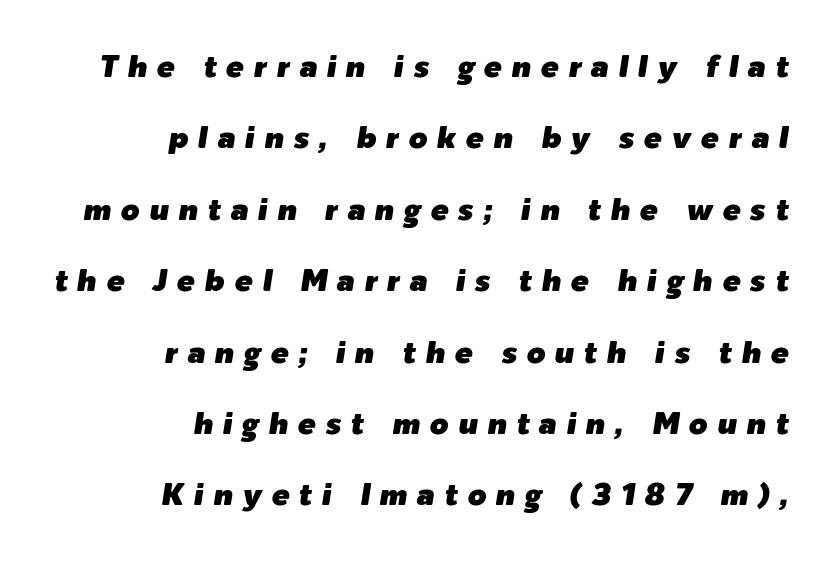
{"italic": "yes", "lean": "right", "slant_degrees": 9, "width": "normal", "stroke_contrast": "low", "x_height": "medium", "monospaced": "no", "underline": "no", "align": "right", "line_spacing": "loose", "line_spacing_ratio": 2.38, "letter_spacing": "wide", "letter_spacing_em": 0.32, "glyph_px": 30}
